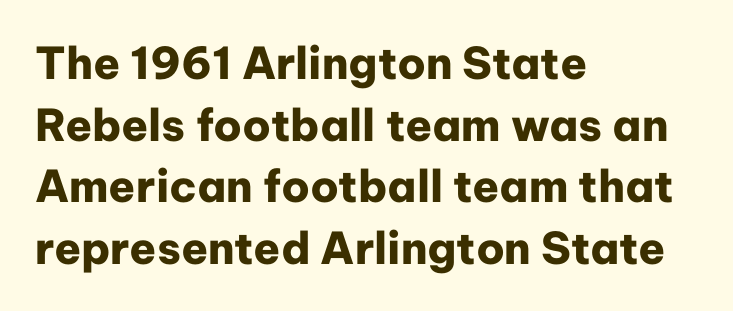
{"serif": "no", "italic": "no", "bold": "yes", "weight": "heavy", "width": "normal", "stroke_contrast": "low", "x_height": "medium", "monospaced": "no", "underline": "no", "align": "left", "line_spacing": "normal", "line_spacing_ratio": 1.4, "letter_spacing": "normal", "letter_spacing_em": 0.0, "glyph_px": 44}
